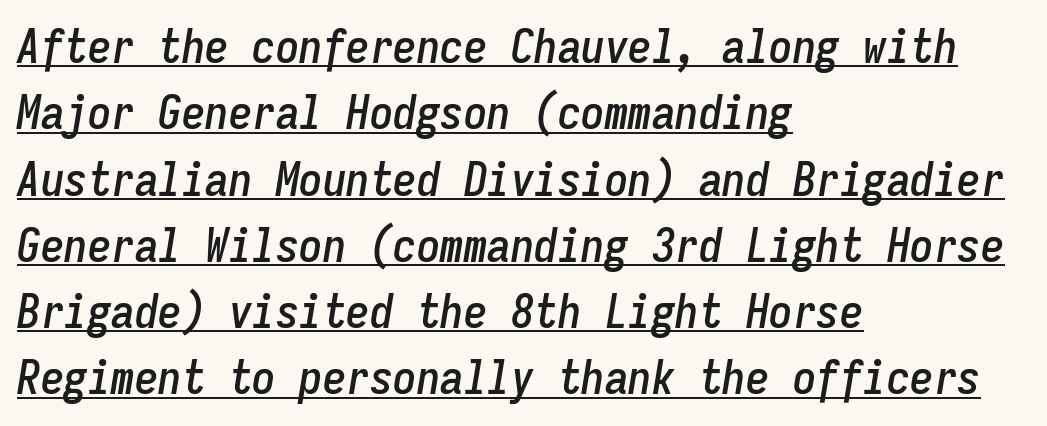
Spacing between characters is what you'd get straight out of the box. The face used here is monospaced, like something from a code editor. Is the block centered? No — it sits flush against the left margin. In terms of posture, this sample is oblique. If you measured baseline to baseline, you'd find a middling distance. Honestly, the underline is the first thing you notice here.
